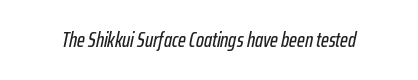
{"italic": "yes", "lean": "right", "slant_degrees": 12, "underline": "no", "letter_spacing": "normal", "letter_spacing_em": 0.0, "glyph_px": 21}
